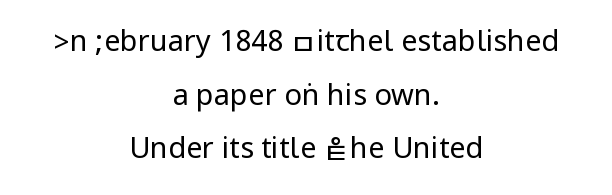
{"serif": "no", "italic": "no", "bold": "no", "weight": "regular", "width": "condensed", "stroke_contrast": "low", "underline": "no", "align": "center", "line_spacing_ratio": 1.85, "letter_spacing": "normal", "letter_spacing_em": 0.0, "glyph_px": 29}
